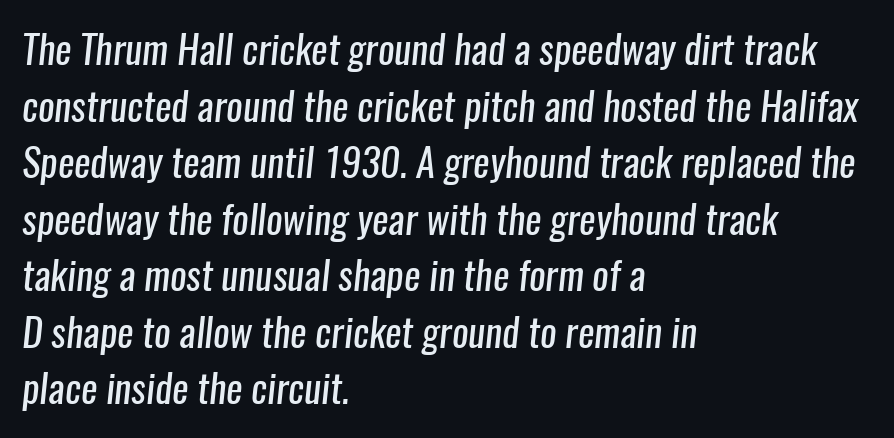
{"serif": "no", "bold": "no", "weight": "regular", "width": "condensed", "stroke_contrast": "low", "x_height": "medium", "monospaced": "no", "underline": "no", "align": "left", "line_spacing": "normal", "line_spacing_ratio": 1.45, "letter_spacing": "normal", "letter_spacing_em": 0.0, "glyph_px": 39}
